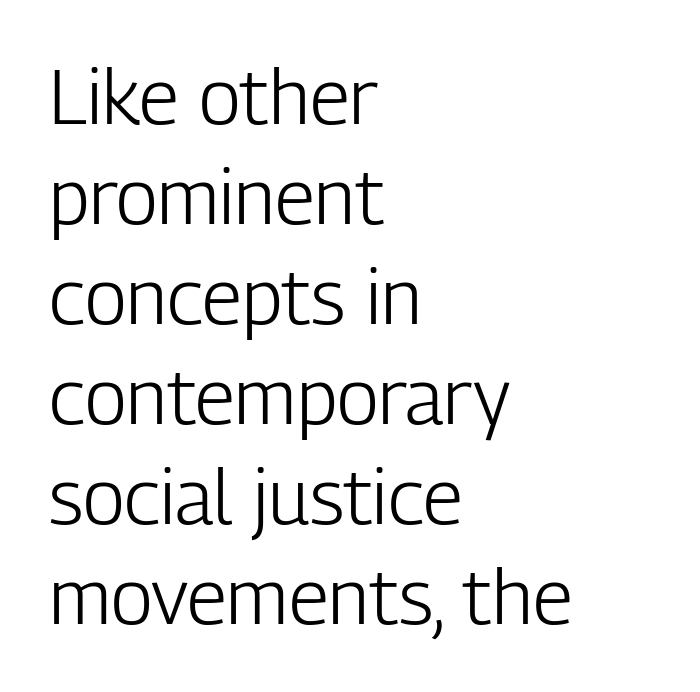
The image shows 77 px light, condensed sans-serif type, upright; set left-aligned, normal line spacing (1.3x), normal letter spacing, not underlined; low stroke contrast and a medium x-height.
